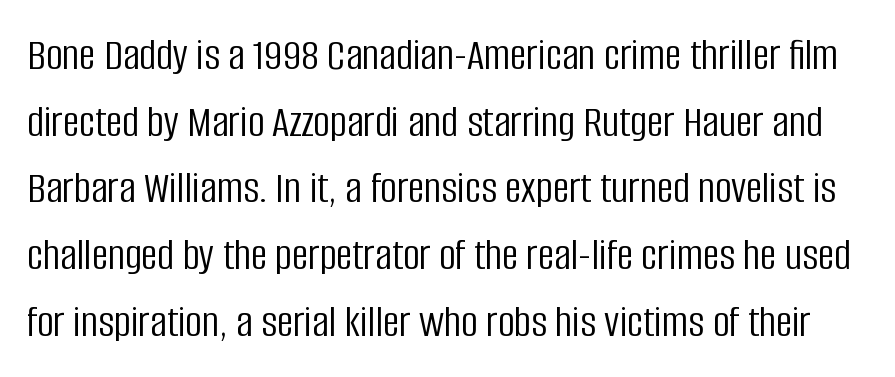
The image shows 46 px light, condensed sans-serif type, upright; set normal line spacing (1.45x), normal letter spacing, not underlined; low stroke contrast and a large x-height.
